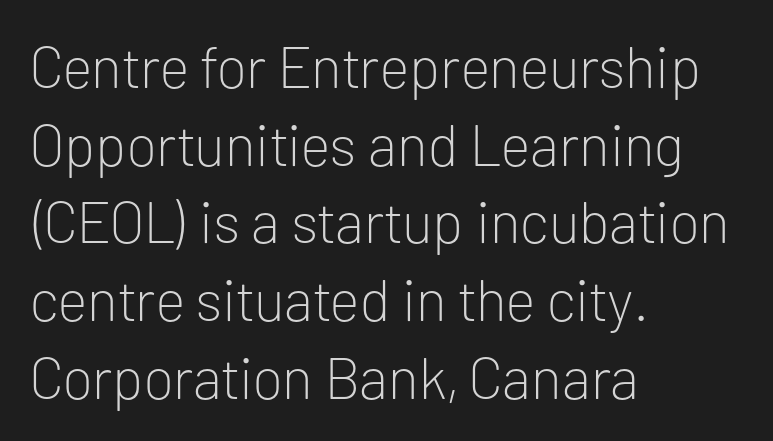
{"serif": "no", "italic": "no", "bold": "no", "weight": "light", "width": "normal", "stroke_contrast": "low", "x_height": "medium", "monospaced": "no", "underline": "no", "align": "left", "line_spacing": "normal", "line_spacing_ratio": 1.34, "letter_spacing": "normal", "letter_spacing_em": 0.0, "glyph_px": 58}
